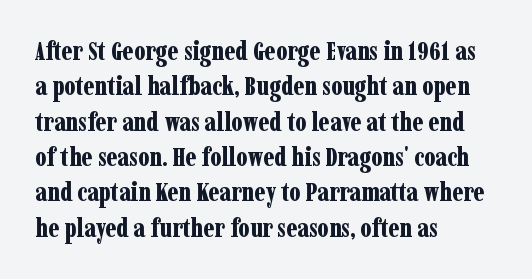
Normally led — the rows are evenly, conventionally spaced. A roman cut, with each character standing at attention. The gaps between neighbouring characters are ordinary and unremarkable. The words here are not underlined. Left-aligned paragraph, ragged on the right. The typesetting leans heavy: a genuine bold.
